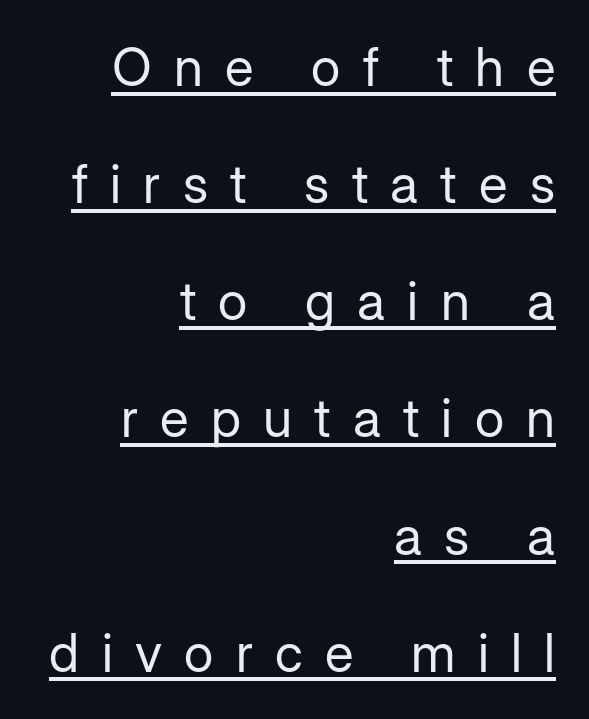
The image shows 53 px regular-weight sans-serif type, upright; set right-aligned, loose line spacing (2.21x), unusually wide letter spacing (+0.42 em), underlined; low stroke contrast and a medium x-height.
